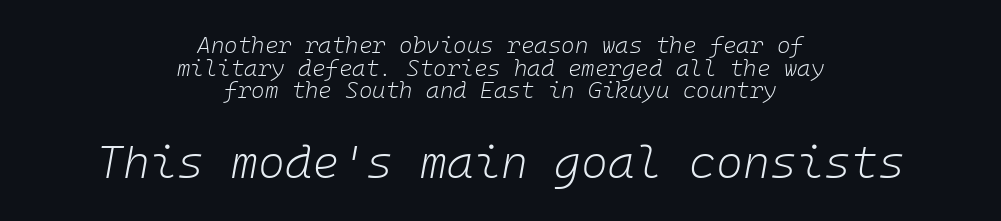
Q: Is the text bold? A: No.
Q: Is the text italic (slanted)? A: Yes, it leans right by about 10 degrees.
Q: Is the text underlined? A: No.
Q: How is the paragraph aligned? A: Centered.
Q: Is the spacing between letters normal or unusually wide? A: Normal.
Q: Is the spacing between lines tight, normal or loose? A: Tight.
Q: Which block of text is set in a larger size, the first (top) or the second (bottom)? A: The second (bottom) one.
Q: Width (condensed, normal, or wide)? A: Normal.
Q: Stroke contrast? A: Low.
Q: x-height? A: Medium.
Q: Monospaced? A: Yes.
